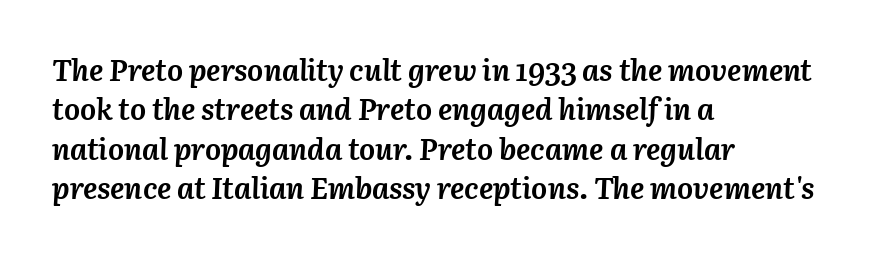
{"italic": "yes", "lean": "right", "slant_degrees": 3, "bold": "yes", "weight": "semibold", "width": "normal", "stroke_contrast": "medium", "x_height": "medium", "monospaced": "no", "underline": "no", "align": "left", "line_spacing": "normal", "line_spacing_ratio": 1.31, "letter_spacing": "normal", "letter_spacing_em": 0.0, "glyph_px": 30}
